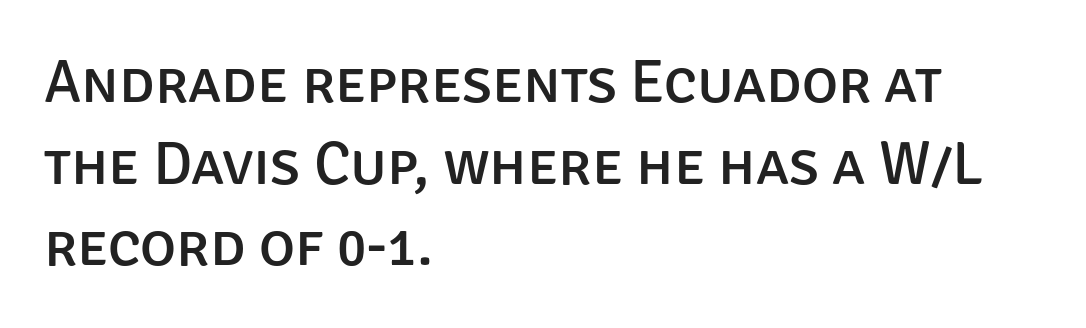
{"serif": "no", "italic": "no", "width": "normal", "stroke_contrast": "low", "x_height": "large", "monospaced": "no", "underline": "no", "align": "left", "line_spacing": "normal", "line_spacing_ratio": 1.34, "letter_spacing": "normal", "letter_spacing_em": 0.0, "glyph_px": 61}
